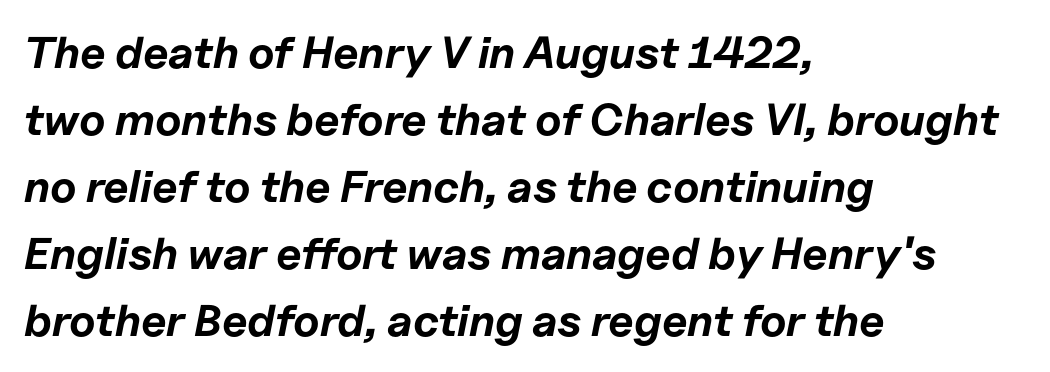
Anything drawn beneath the words? Only blank space. Is this a fixed-width face? No — the glyphs have proportional, varying widths. Compared with typical body copy, the letter spacing here is the same. The lettering tilts uniformly, giving the passage an italic look. The characters look thick and weighty, a clear bold. These lines stack with their left ends in a neat column.
